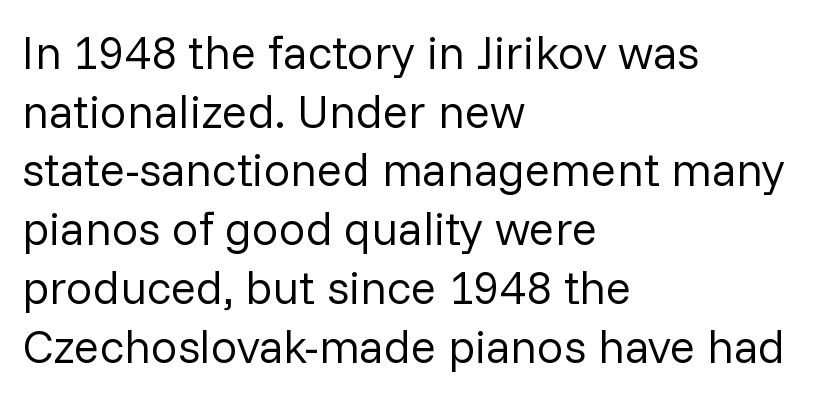
A typesetter would label this face a sans. The specimen reads as upright at a glance. The letters advance in unequal steps, a hallmark of proportional type. Standard letterfit; no display-style spreading of the glyphs.
